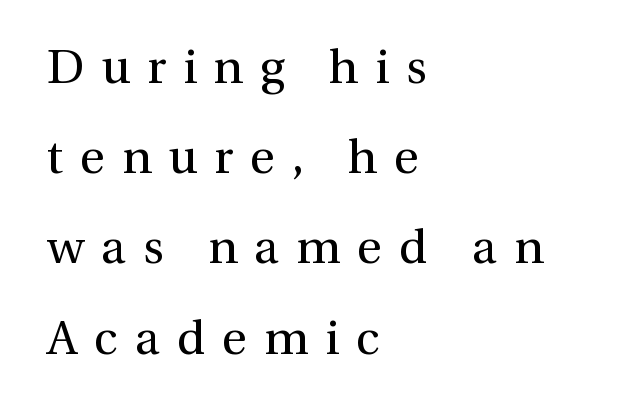
Q: Is the text bold? A: No.
Q: Is the text italic (slanted)? A: No, it is upright.
Q: Is the typeface a serif or a sans-serif typeface? A: Serif.
Q: Is the text underlined? A: No.
Q: How is the paragraph aligned? A: Left-aligned.
Q: Is the spacing between letters normal or unusually wide? A: Unusually wide.
Q: Width (condensed, normal, or wide)? A: Normal.
Q: x-height? A: Medium.
Q: Monospaced? A: No.
